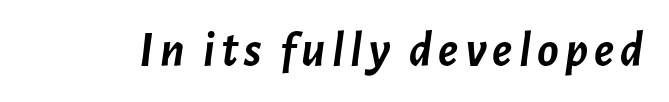
The image shows 50 px semibold type, italic (leaning right); set not underlined; low stroke contrast and a medium x-height.
